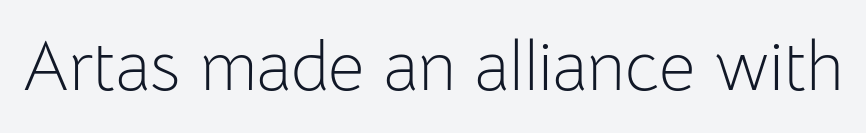
Q: Is the text bold? A: No.
Q: Is the text italic (slanted)? A: No, it is upright.
Q: Is the typeface a serif or a sans-serif typeface? A: Sans-serif.
Q: Is the text underlined? A: No.
Q: Is the spacing between letters normal or unusually wide? A: Normal.
Q: Width (condensed, normal, or wide)? A: Normal.
Q: Stroke contrast? A: Low.
Q: x-height? A: Medium.
Q: Monospaced? A: No.
